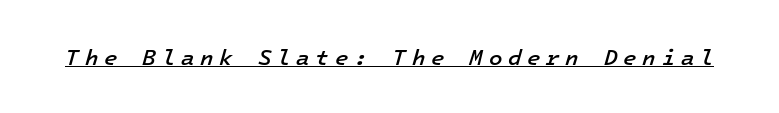
Q: Is the text bold? A: Semi-bold.
Q: Is the text italic (slanted)? A: Yes, it leans right by about 16 degrees.
Q: Is the text underlined? A: Yes.
Q: Is the spacing between letters normal or unusually wide? A: Unusually wide.
